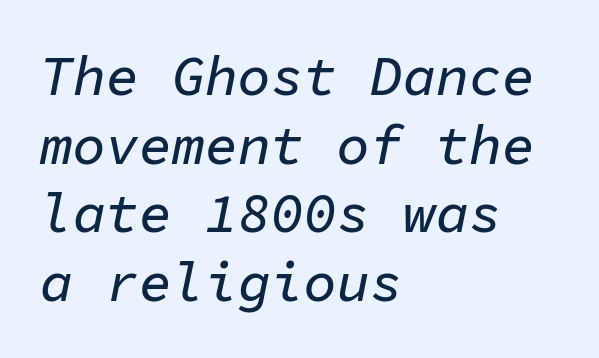
The image shows 55 px text type, italic (leaning right), monospaced; set left-aligned, normal line spacing (1.25x), normal letter spacing, not underlined; low stroke contrast and a medium x-height.
